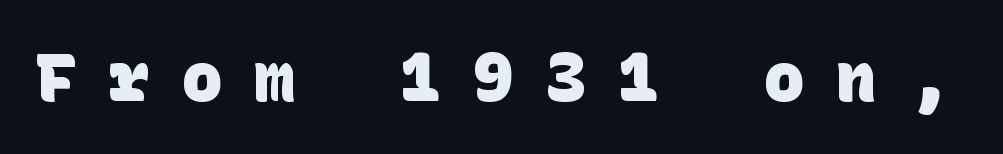
{"serif": "no", "bold": "yes", "weight": "heavy", "width": "normal", "stroke_contrast": "low", "x_height": "large", "underline": "no", "letter_spacing": "wide", "letter_spacing_em": 0.47, "glyph_px": 68}
